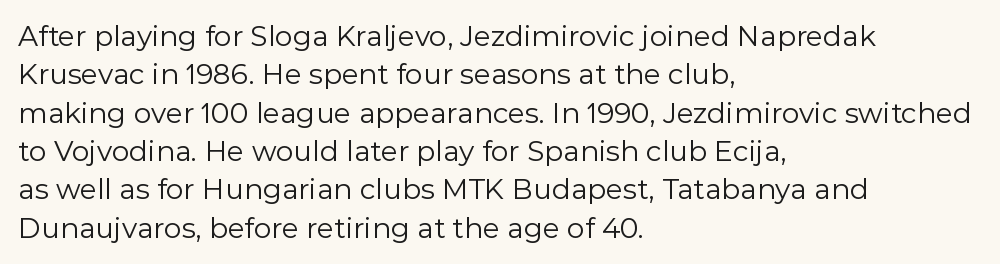
The image shows 28 px regular-weight sans-serif type, upright; set left-aligned, normal line spacing (1.37x), normal letter spacing, not underlined; a medium x-height.
